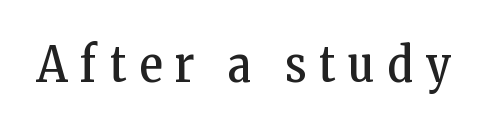
Q: Is the text bold? A: No.
Q: Is the text italic (slanted)? A: No, it is upright.
Q: Is the typeface a serif or a sans-serif typeface? A: Serif.
Q: Is the text underlined? A: No.
Q: Is the spacing between letters normal or unusually wide? A: Unusually wide.
Q: Width (condensed, normal, or wide)? A: Condensed.
Q: Stroke contrast? A: Low.
Q: x-height? A: Medium.
Q: Monospaced? A: No.
